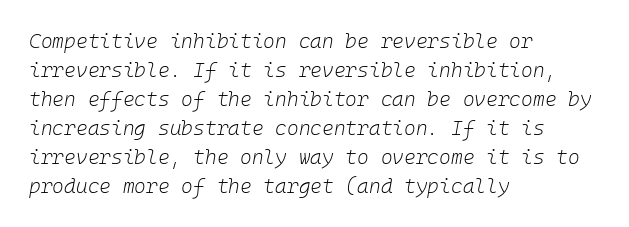
The zone under the glyphs is completely vacant. This rendering uses left alignment, leaving the right contour irregular. Tall strokes in this sample are angled rather than plumb. Weight: in the light-to-regular range.
